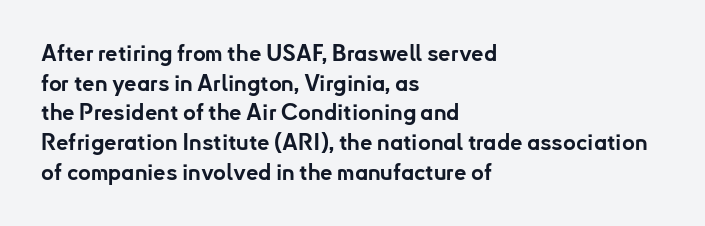
{"italic": "no", "bold": "yes", "underline": "no", "align": "left", "line_spacing": "normal", "line_spacing_ratio": 1.35, "letter_spacing": "normal", "letter_spacing_em": 0.0, "glyph_px": 22}
